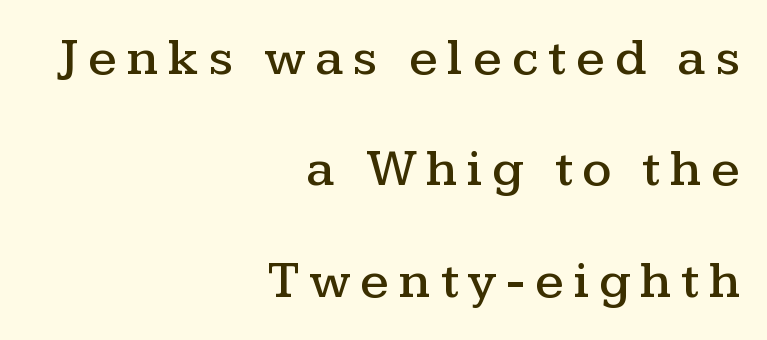
{"serif": "yes", "italic": "no", "width": "wide", "stroke_contrast": "medium", "x_height": "medium", "monospaced": "no", "underline": "no", "align": "right", "line_spacing": "loose", "line_spacing_ratio": 2.14, "glyph_px": 52}
